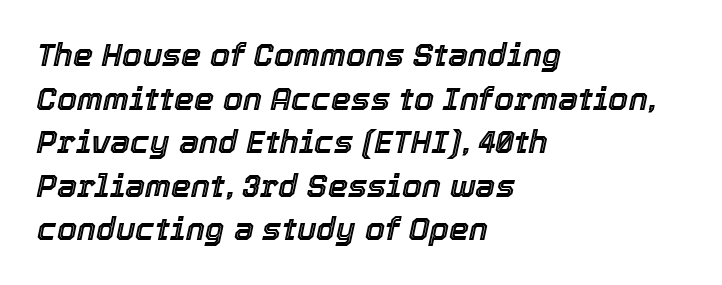
Q: Is the text italic (slanted)? A: Yes, it leans right by about 12 degrees.
Q: Is the text underlined? A: No.
Q: How is the paragraph aligned? A: Left-aligned.
Q: Is the spacing between letters normal or unusually wide? A: Normal.
Q: Is the spacing between lines tight, normal or loose? A: Normal.
Q: Width (condensed, normal, or wide)? A: Normal.
Q: x-height? A: Medium.
Q: Monospaced? A: No.
